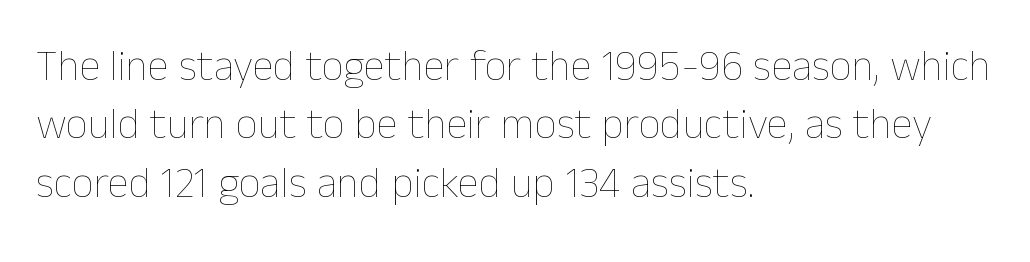
Q: Is the text bold? A: No.
Q: Is the text italic (slanted)? A: No, it is upright.
Q: Is the text underlined? A: No.
Q: How is the paragraph aligned? A: Left-aligned.
Q: Is the spacing between letters normal or unusually wide? A: Normal.
Q: Is the spacing between lines tight, normal or loose? A: Normal.
Q: Width (condensed, normal, or wide)? A: Normal.
Q: Stroke contrast? A: Low.
Q: x-height? A: Medium.
Q: Monospaced? A: No.
